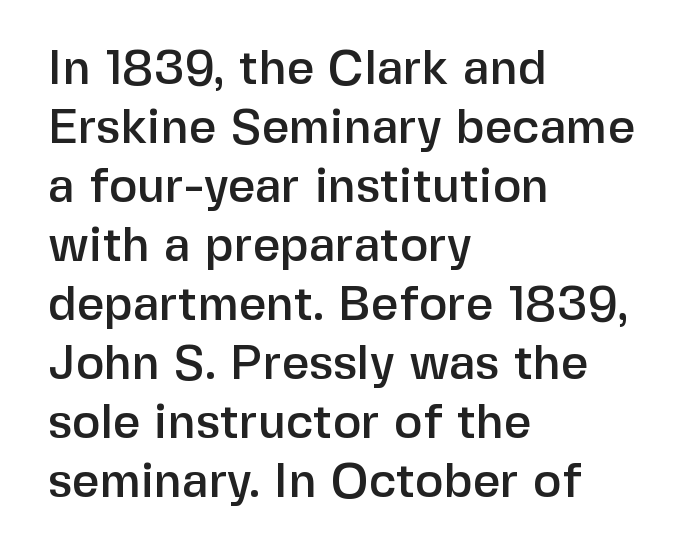
The image shows 48 px sans-serif type, upright; set left-aligned, line spacing 1.23x, normal letter spacing, not underlined; low stroke contrast and a medium x-height.
